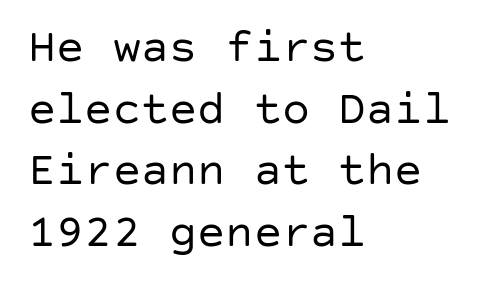
The image shows 47 px regular-weight sans-serif type, upright; set left-aligned, normal line spacing (1.31x), normal letter spacing, not underlined; low stroke contrast and a large x-height.
